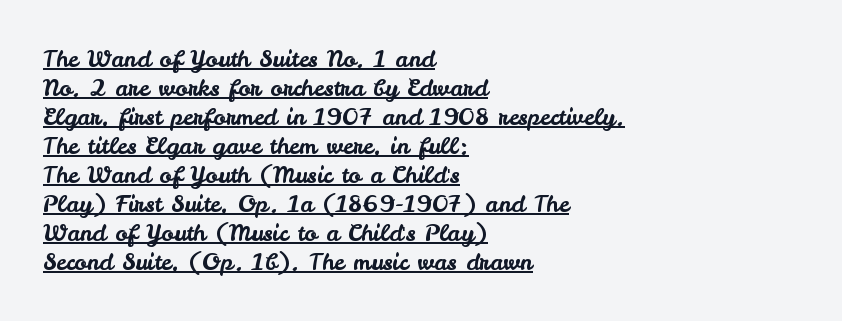
Check the space under the baseline: a stroke is drawn there. The setting favours the left margin, as ordinary paragraphs usually do. In terms of leading, this rendering sits right in the middle. This sample uses plain, unmodified letter spacing.
